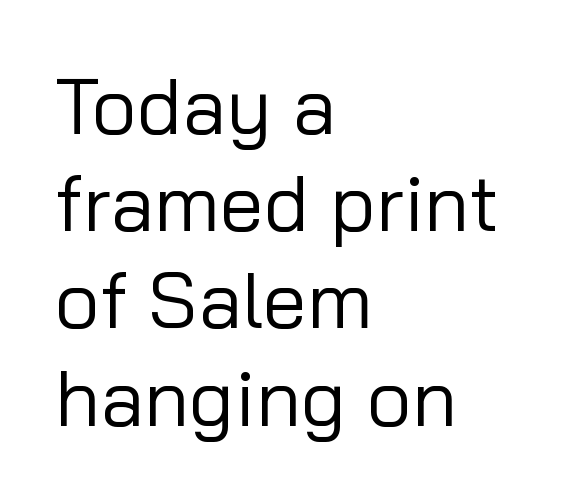
The image shows 79 px regular-weight sans-serif type, upright; set left-aligned, line spacing 1.23x, normal letter spacing, not underlined; low stroke contrast and a medium x-height.
